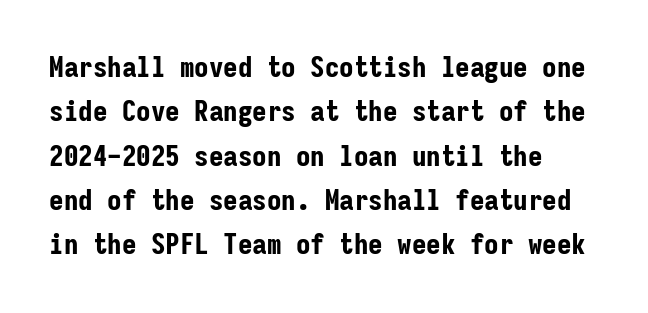
Q: Is the text bold? A: Yes.
Q: Is the text italic (slanted)? A: No, it is upright.
Q: Is the typeface a serif or a sans-serif typeface? A: Sans-serif.
Q: Is the text underlined? A: No.
Q: How is the paragraph aligned? A: Left-aligned.
Q: Is the spacing between letters normal or unusually wide? A: Normal.
Q: Is the spacing between lines tight, normal or loose? A: Normal.
Q: Width (condensed, normal, or wide)? A: Condensed.
Q: Stroke contrast? A: Low.
Q: x-height? A: Medium.
Q: Monospaced? A: Yes.
